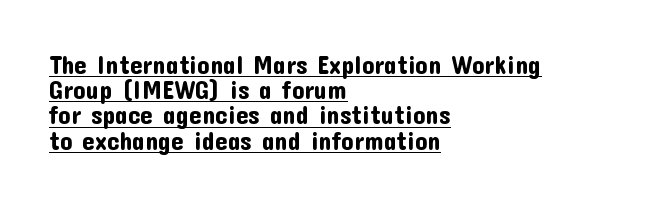
Students, note that the glyphs here touch the page at normal intervals. Notice how descenders almost collide with the ascenders below — that's tight leading. Beneath each row of characters lies a ruled line. Do the letters lean? They stand straight. This rendering uses left alignment, leaving the right contour irregular.
